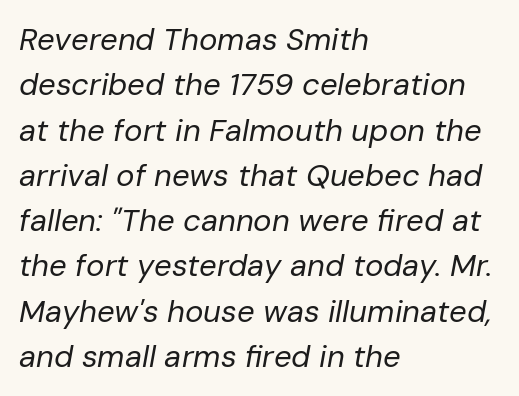
Q: Is the text bold? A: No.
Q: Is the text italic (slanted)? A: Yes, it leans right by about 10 degrees.
Q: Is the text underlined? A: No.
Q: How is the paragraph aligned? A: Left-aligned.
Q: Is the spacing between letters normal or unusually wide? A: Normal.
Q: Is the spacing between lines tight, normal or loose? A: Normal.
Q: Width (condensed, normal, or wide)? A: Normal.
Q: Stroke contrast? A: Low.
Q: x-height? A: Medium.
Q: Monospaced? A: No.
